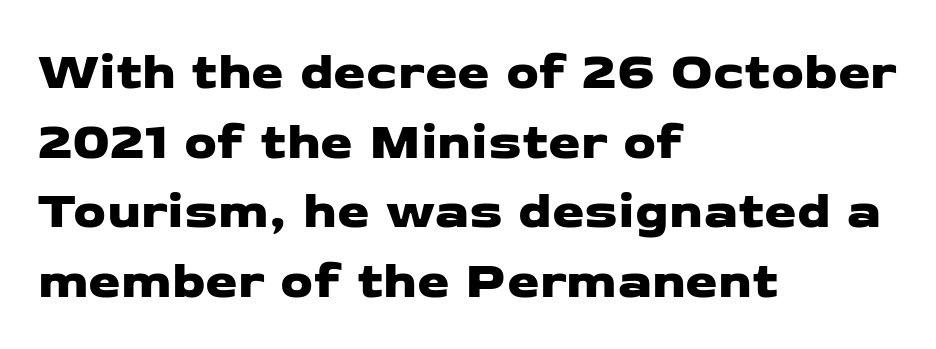
The image shows 52 px wide sans-serif type; set left-aligned, normal line spacing (1.34x), normal letter spacing, not underlined; low stroke contrast and a medium x-height.
